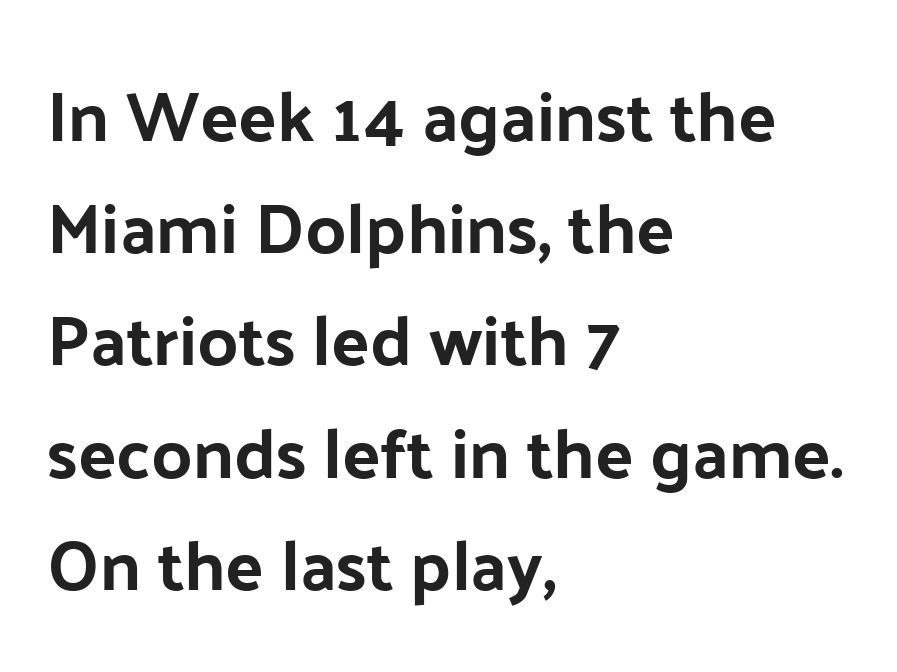
Q: Is the text italic (slanted)? A: No, it is upright.
Q: Is the typeface a serif or a sans-serif typeface? A: Sans-serif.
Q: Is the text underlined? A: No.
Q: How is the paragraph aligned? A: Left-aligned.
Q: Is the spacing between letters normal or unusually wide? A: Normal.
Q: Is the spacing between lines tight, normal or loose? A: Normal.
Q: Width (condensed, normal, or wide)? A: Normal.
Q: Stroke contrast? A: Low.
Q: x-height? A: Medium.
Q: Monospaced? A: No.
